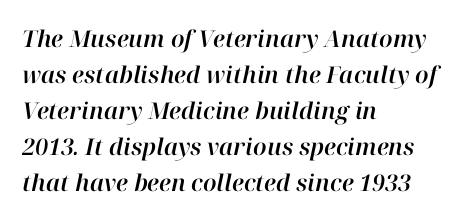
{"italic": "yes", "lean": "right", "slant_degrees": 12, "underline": "no", "align": "left", "line_spacing": "normal", "line_spacing_ratio": 1.57, "letter_spacing": "normal", "letter_spacing_em": 0.0, "glyph_px": 23}
